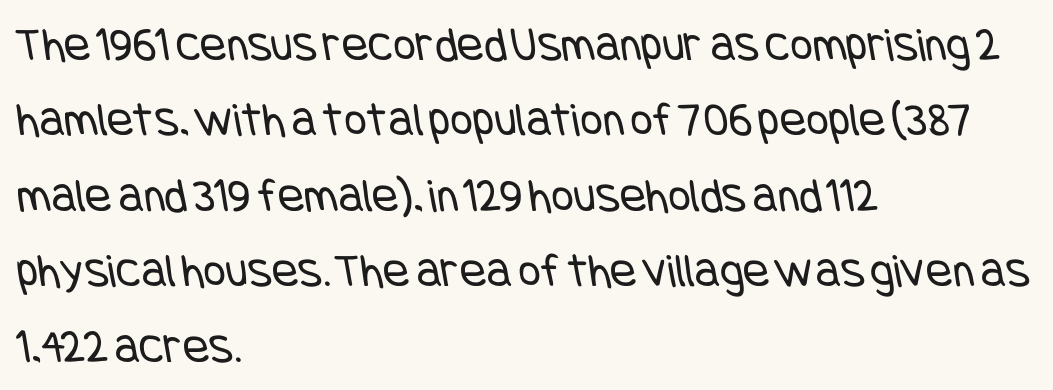
{"serif": "no", "bold": "no", "weight": "regular", "width": "condensed", "stroke_contrast": "low", "x_height": "large", "underline": "no", "align": "left", "line_spacing": "normal", "line_spacing_ratio": 1.54, "letter_spacing": "normal", "letter_spacing_em": 0.0, "glyph_px": 49}
